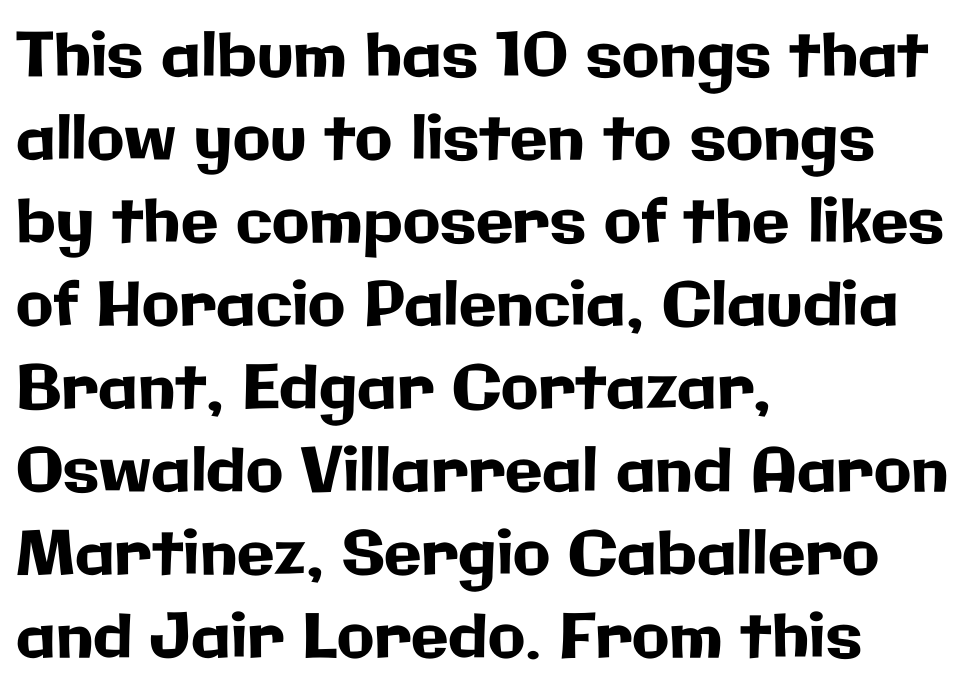
Q: Is the text italic (slanted)? A: No, it is upright.
Q: Is the typeface a serif or a sans-serif typeface? A: Sans-serif.
Q: Is the text underlined? A: No.
Q: How is the paragraph aligned? A: Left-aligned.
Q: Is the spacing between letters normal or unusually wide? A: Normal.
Q: Is the spacing between lines tight, normal or loose? A: Normal.
Q: Width (condensed, normal, or wide)? A: Normal.
Q: Stroke contrast? A: Low.
Q: x-height? A: Medium.
Q: Monospaced? A: No.
